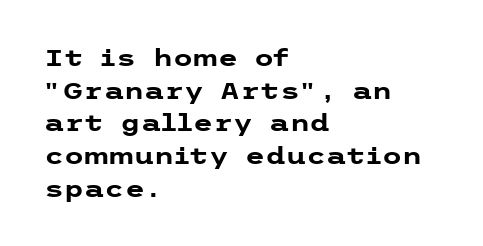
{"italic": "no", "bold": "yes", "underline": "no", "align": "left", "line_spacing": "normal", "line_spacing_ratio": 1.42, "letter_spacing": "normal", "letter_spacing_em": 0.0, "glyph_px": 23}
